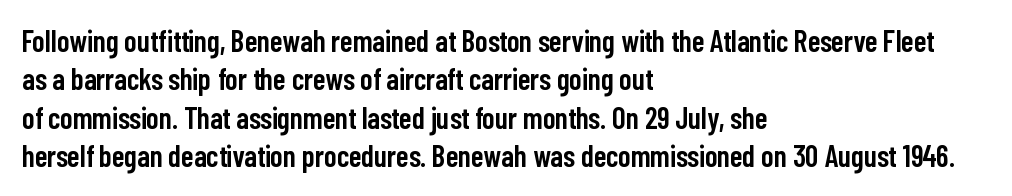
The type sits square on the baseline with zero lean. Compared with typical paragraphs, the rows here are spaced about the same. You can tell from the bare stems that sans-serif type was used. This sample is left-justified, so line endings fall wherever the words run out. How heavy is the stroke? Medium-heavy — a semibold, shy of bold. Anything drawn beneath the words? Only blank space.
